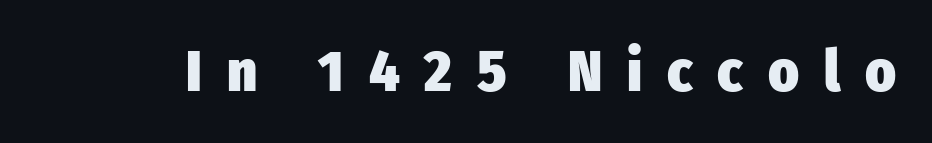
{"serif": "no", "italic": "no", "bold": "yes", "weight": "heavy", "width": "condensed", "stroke_contrast": "low", "x_height": "medium", "monospaced": "no", "underline": "no", "letter_spacing": "wide", "letter_spacing_em": 0.43, "glyph_px": 58}
